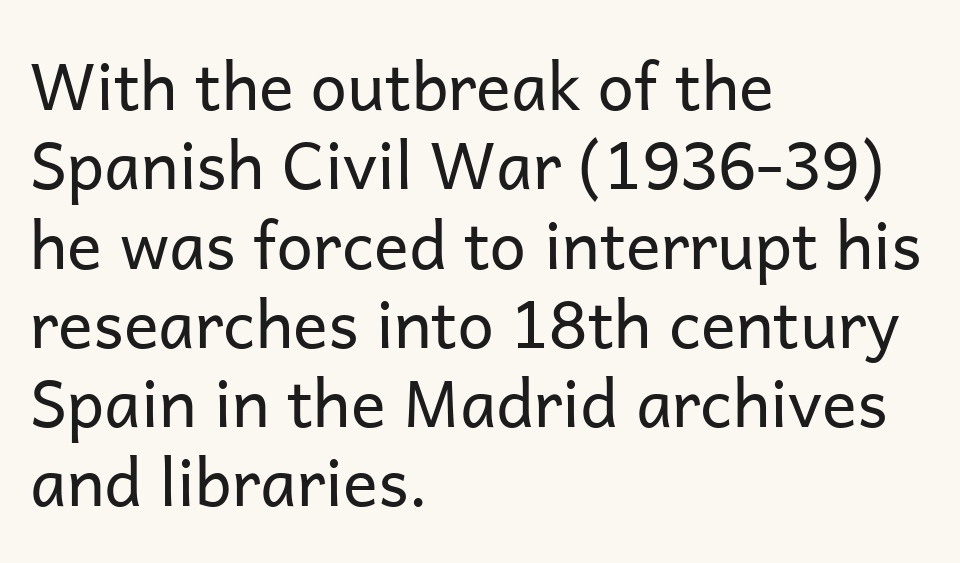
The image shows 65 px regular-weight sans-serif type, upright; set left-aligned, line spacing 1.22x, normal letter spacing, not underlined; low stroke contrast and a medium x-height.
